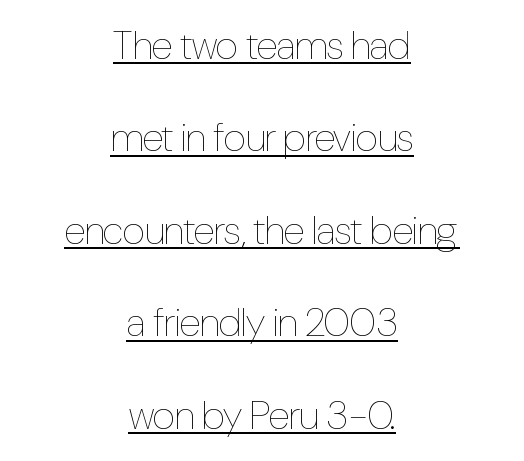
This sample carries an underscore along the baseline area. Is there much room between lines? Yes — plenty of vertical air separates them. Letter spacing: default. Do the letters lean? They stand straight. Proportional: the letters do not fall into vertical columns. The letterforms sit at book weight or below.
